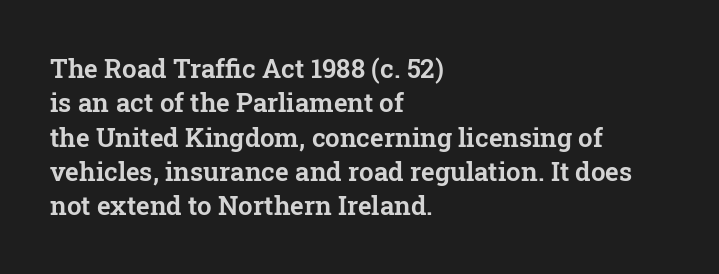
Here the glyphs are tracked normally, forming tight word shapes. Notice how the passage keeps a crisp vertical edge on the left only. A normal amount of white space separates one row of letters from the next. The string is rendered with underlining switched off.
